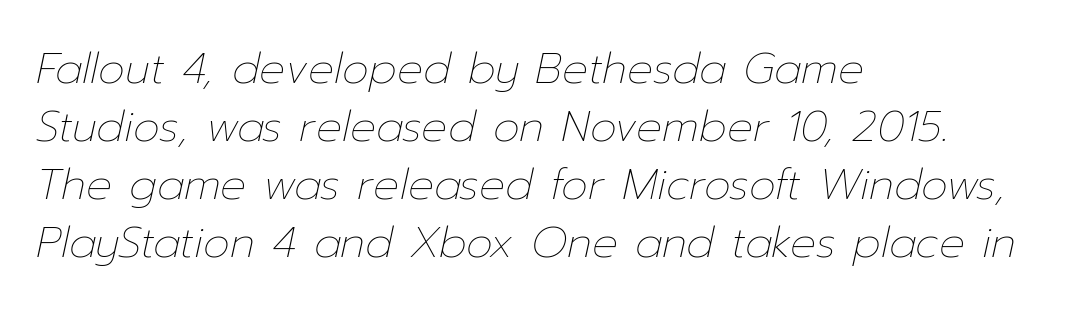
{"italic": "yes", "lean": "right", "slant_degrees": 12, "bold": "no", "weight": "thin", "width": "normal", "stroke_contrast": "low", "x_height": "medium", "monospaced": "no", "underline": "no", "align": "left", "line_spacing": "normal", "line_spacing_ratio": 1.35, "letter_spacing": "normal", "letter_spacing_em": 0.0, "glyph_px": 43}
